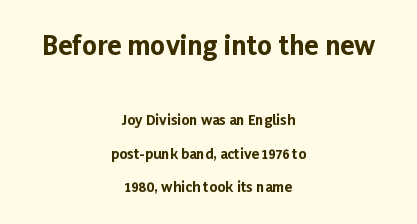
The image shows 26 px bold type, upright; set centered, loose line spacing (2.4x), normal letter spacing, not underlined; the first (top) block is 1.86x larger.
